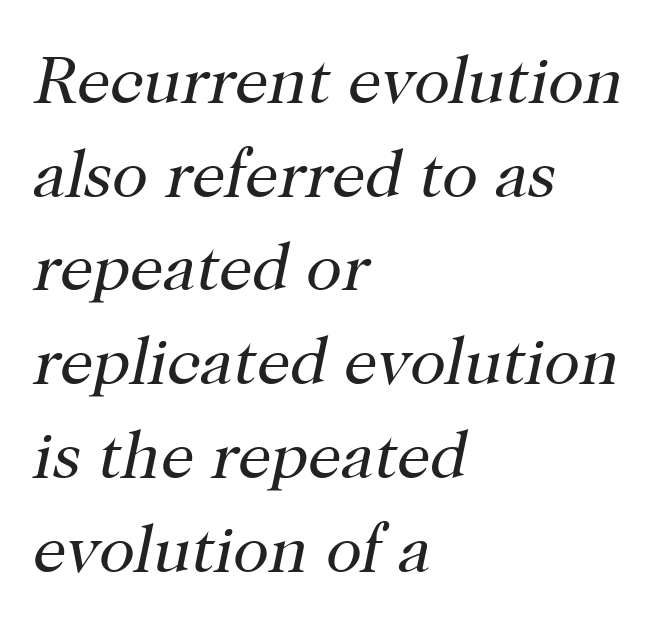
The lettering tilts uniformly, giving the passage an italic look. The type is set solid horizontally, with unmodified tracking. The cut favours lightness, reaching ordinary text weight at its darkest. The letters advance in unequal steps, a hallmark of proportional type.
